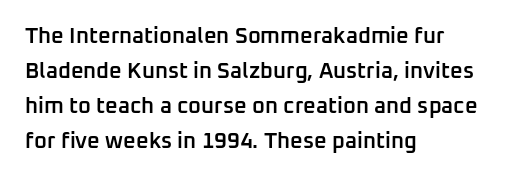
The image shows 22 px text type, upright; set left-aligned, normal line spacing (1.59x), normal letter spacing, not underlined.
